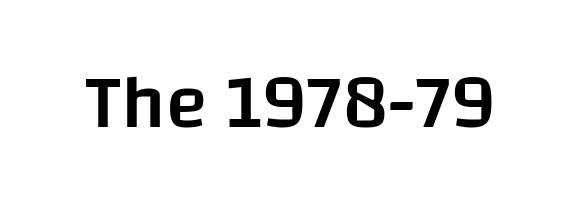
Each word holds together tightly as a unit, with standard inter-letter gaps. The face used here is a sans, in the tradition of grotesques and geometrics. Its strokes are somewhat broadened, the hallmark of semibold type. This is roman type, the default non-slanted kind. The strip under each line holds only bare page. Think of a printed novel: that variable character pitch is what you see here.
